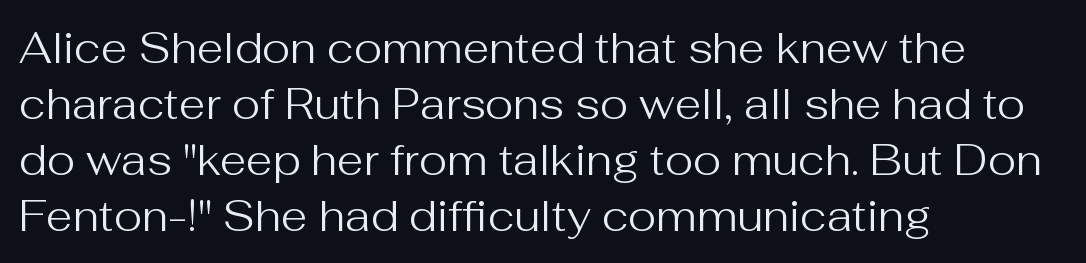
Q: Is the text bold? A: No.
Q: Is the text italic (slanted)? A: No, it is upright.
Q: Is the typeface a serif or a sans-serif typeface? A: Sans-serif.
Q: Is the text underlined? A: No.
Q: How is the paragraph aligned? A: Left-aligned.
Q: Is the spacing between letters normal or unusually wide? A: Normal.
Q: Is the spacing between lines tight, normal or loose? A: Normal.
Q: Width (condensed, normal, or wide)? A: Normal.
Q: Stroke contrast? A: Medium.
Q: x-height? A: Medium.
Q: Monospaced? A: No.
